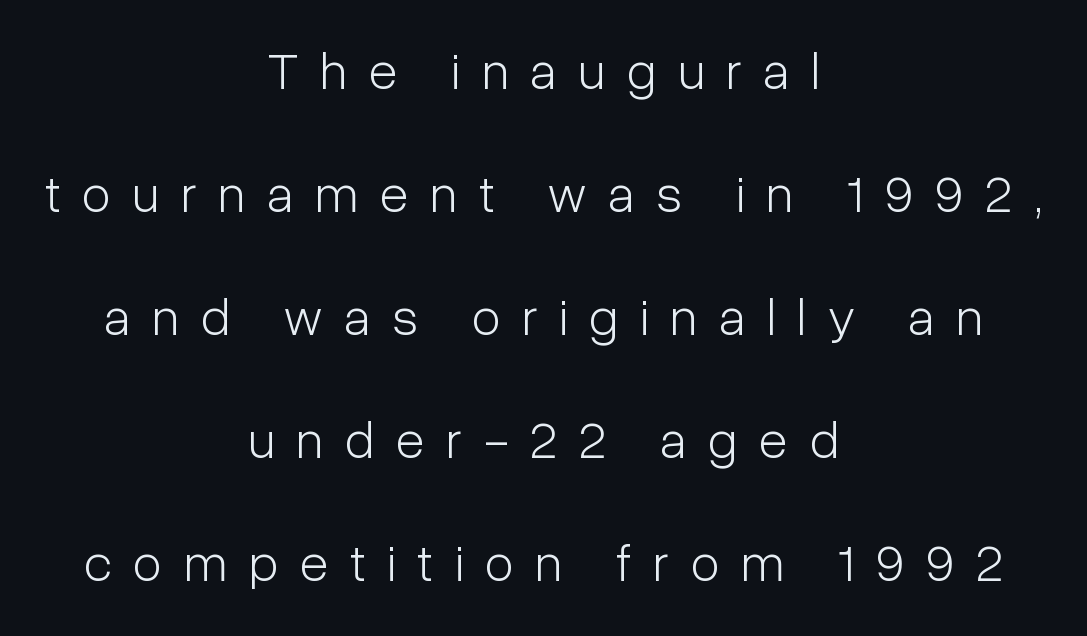
{"serif": "no", "italic": "no", "bold": "no", "weight": "light", "width": "condensed", "stroke_contrast": "low", "x_height": "medium", "monospaced": "no", "underline": "no", "align": "center", "line_spacing": "loose", "line_spacing_ratio": 2.32, "letter_spacing": "wide", "letter_spacing_em": 0.41, "glyph_px": 53}
